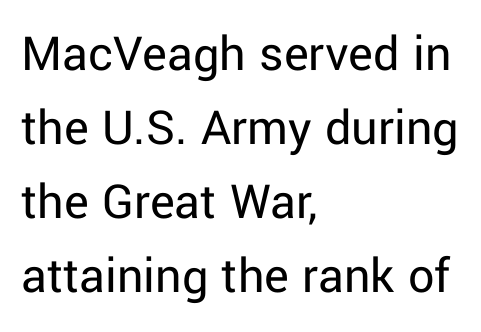
{"serif": "no", "italic": "no", "bold": "no", "weight": "regular", "width": "normal", "stroke_contrast": "low", "x_height": "medium", "monospaced": "no", "underline": "no", "align": "left", "line_spacing": "normal", "line_spacing_ratio": 1.42, "letter_spacing": "normal", "letter_spacing_em": 0.0, "glyph_px": 52}
